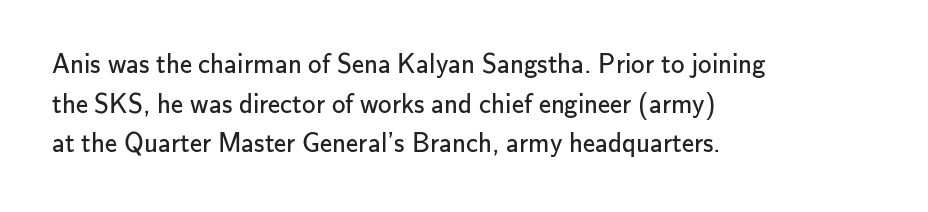
The image shows 27 px text type, upright; set left-aligned, normal line spacing (1.47x), normal letter spacing, not underlined.
